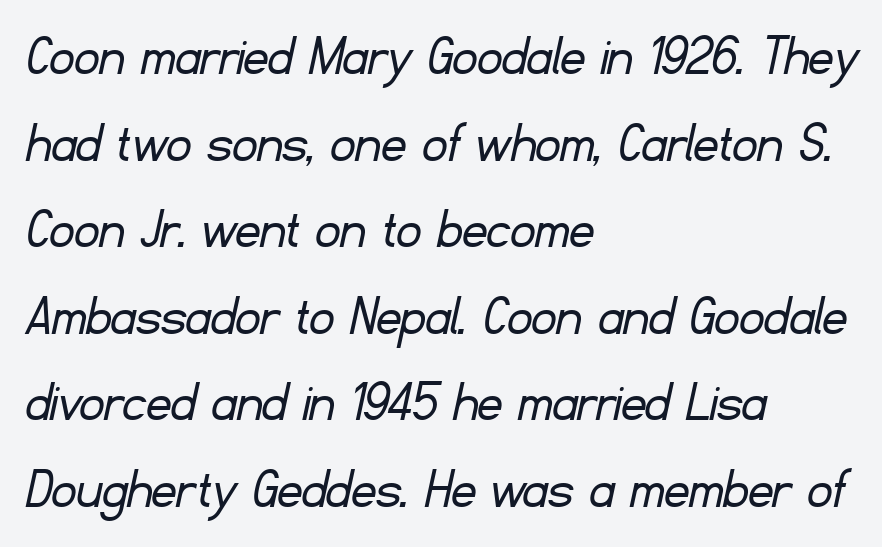
{"serif": "no", "bold": "no", "weight": "light", "width": "normal", "stroke_contrast": "low", "x_height": "small", "monospaced": "no", "underline": "no", "align": "left", "line_spacing": "normal", "line_spacing_ratio": 1.42, "letter_spacing": "normal", "letter_spacing_em": 0.0, "glyph_px": 61}
